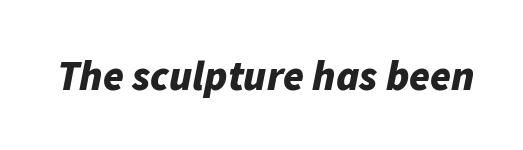
The image shows 42 px bold type, italic (leaning right); set normal letter spacing, not underlined; low stroke contrast and a medium x-height.
